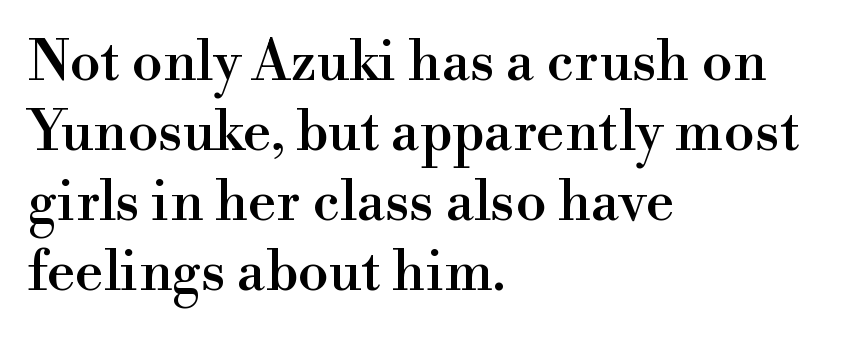
{"serif": "yes", "italic": "no", "width": "normal", "stroke_contrast": "high", "x_height": "small", "monospaced": "no", "underline": "no", "align": "left", "line_spacing": "normal", "line_spacing_ratio": 1.25, "letter_spacing": "normal", "letter_spacing_em": 0.0, "glyph_px": 56}
